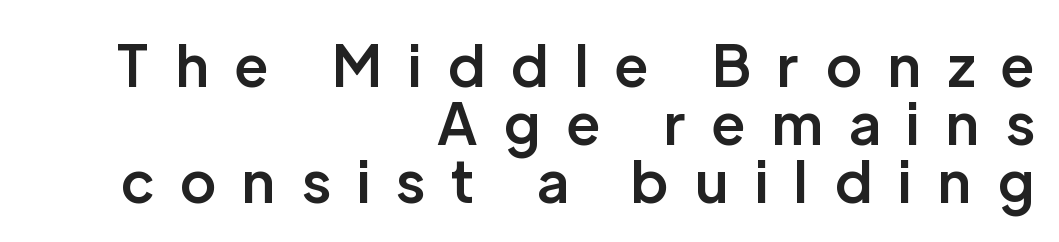
Q: Is the text bold? A: Semi-bold.
Q: Is the text italic (slanted)? A: No, it is upright.
Q: Is the typeface a serif or a sans-serif typeface? A: Sans-serif.
Q: Is the text underlined? A: No.
Q: How is the paragraph aligned? A: Right-aligned.
Q: Is the spacing between letters normal or unusually wide? A: Unusually wide.
Q: Is the spacing between lines tight, normal or loose? A: Tight.
Q: Width (condensed, normal, or wide)? A: Normal.
Q: Stroke contrast? A: Low.
Q: x-height? A: Medium.
Q: Monospaced? A: No.
